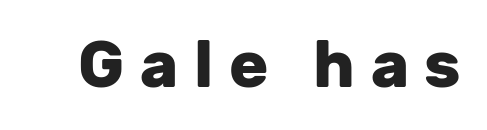
{"serif": "no", "italic": "no", "bold": "yes", "weight": "heavy", "width": "normal", "stroke_contrast": "low", "x_height": "medium", "monospaced": "no", "underline": "no", "letter_spacing": "wide", "letter_spacing_em": 0.24, "glyph_px": 65}
